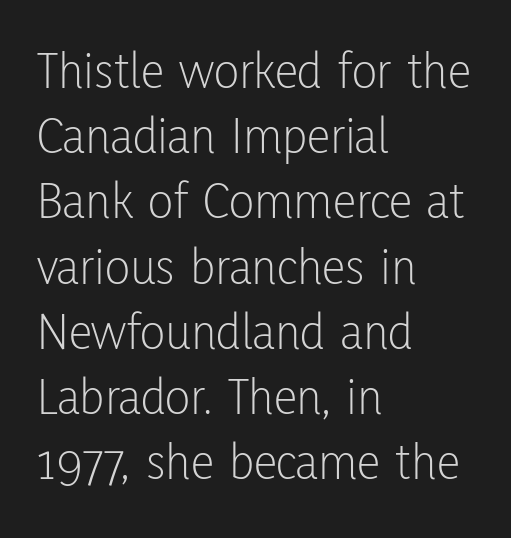
{"serif": "no", "italic": "no", "bold": "no", "weight": "light", "width": "condensed", "stroke_contrast": "low", "x_height": "medium", "monospaced": "no", "underline": "no", "align": "left", "line_spacing_ratio": 1.23, "letter_spacing": "normal", "letter_spacing_em": 0.0, "glyph_px": 53}
